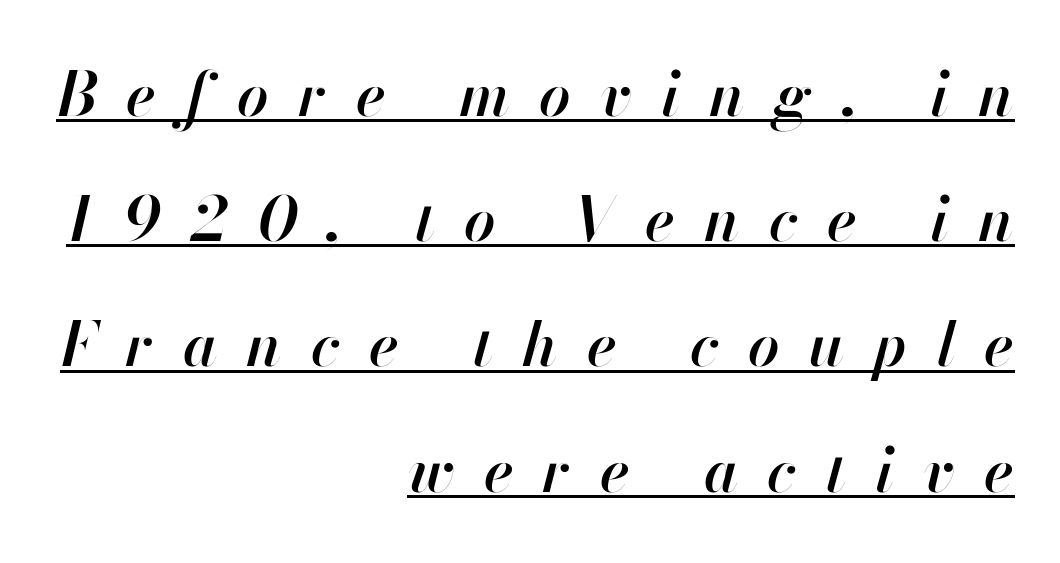
Looks like regular typesetting: each glyph gets only the width it needs. Does extra space separate the letters? Yes, quite a lot of it. Does the weight exceed regular? Yes, but only to semibold. The glyphs are accompanied by a horizontal stroke just below them. Leading: increased.
